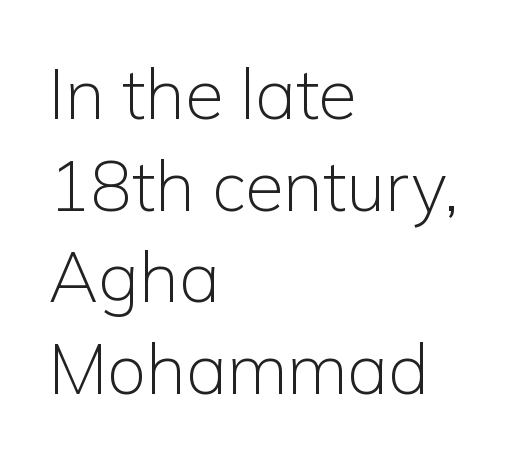
{"serif": "no", "italic": "no", "bold": "no", "weight": "light", "width": "normal", "stroke_contrast": "low", "x_height": "medium", "monospaced": "no", "underline": "no", "align": "left", "line_spacing": "normal", "line_spacing_ratio": 1.31, "letter_spacing": "normal", "letter_spacing_em": 0.0, "glyph_px": 70}
